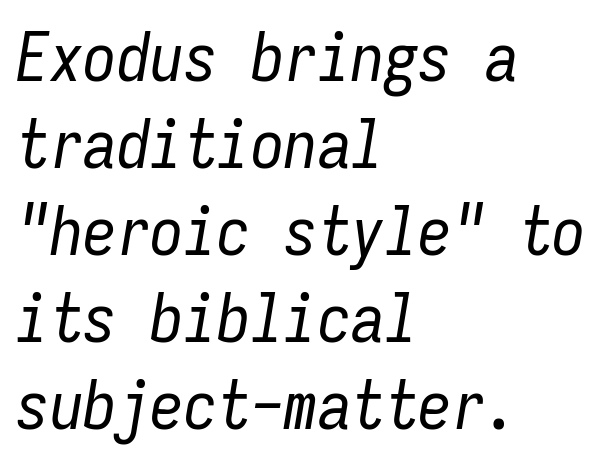
A typesetter would call this monospace, since all characters share one set width. No chunkiness to these letters — they're not bold. Is the type slanted? Yes — the strokes lean at a clear angle. Compared with typical paragraphs, the rows here are spaced about the same. How are the letters spaced? Ordinarily, with no added tracking.
